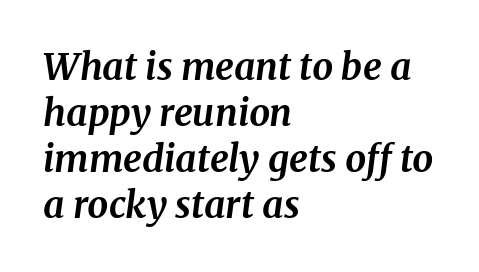
The image shows 37 px bold serif type, italic (leaning right); set left-aligned, line spacing 1.24x, normal letter spacing, not underlined; medium stroke contrast and a medium x-height.
